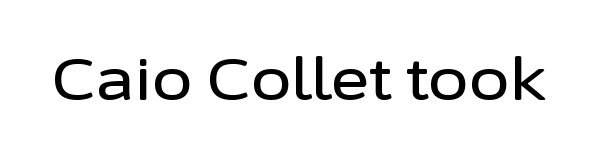
{"serif": "no", "italic": "no", "width": "normal", "stroke_contrast": "low", "x_height": "medium", "monospaced": "no", "underline": "no", "letter_spacing": "normal", "letter_spacing_em": 0.0, "glyph_px": 59}
